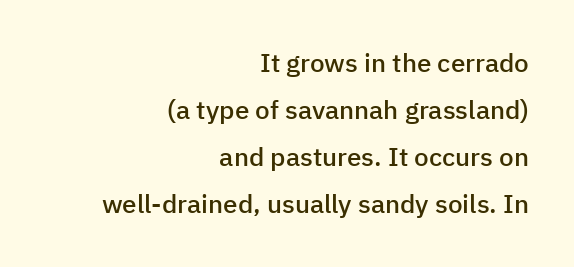
Clear beneath every line of the passage. Italic? Not at all — the glyphs are vertical. Each line ends at the same right margin while the left side varies. The typesetting leans somewhat heavy: a semibold. Nothing unusual about the tracking: characters are spaced as the font intends.
